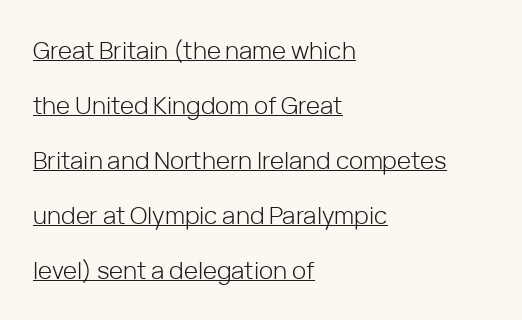
Q: Is the text bold? A: No.
Q: Is the text italic (slanted)? A: No, it is upright.
Q: Is the text underlined? A: Yes.
Q: How is the paragraph aligned? A: Left-aligned.
Q: Is the spacing between letters normal or unusually wide? A: Normal.
Q: Is the spacing between lines tight, normal or loose? A: Loose.
